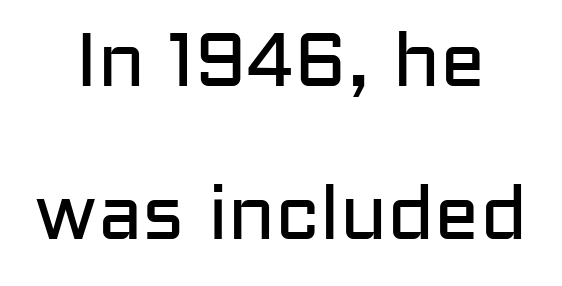
Q: Is the text bold? A: No.
Q: Is the text italic (slanted)? A: No, it is upright.
Q: Is the typeface a serif or a sans-serif typeface? A: Sans-serif.
Q: Is the text underlined? A: No.
Q: How is the paragraph aligned? A: Centered.
Q: Is the spacing between letters normal or unusually wide? A: Normal.
Q: Is the spacing between lines tight, normal or loose? A: Loose.
Q: Width (condensed, normal, or wide)? A: Normal.
Q: Stroke contrast? A: Low.
Q: x-height? A: Medium.
Q: Monospaced? A: No.
